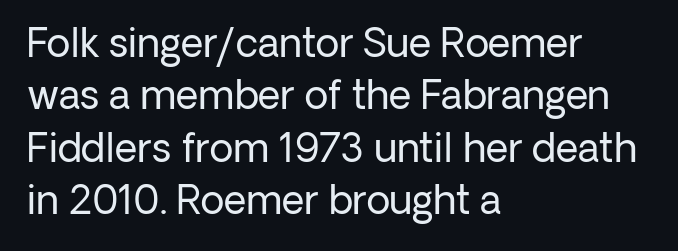
The image shows 39 px regular-weight sans-serif type, upright; set left-aligned, normal line spacing (1.34x), normal letter spacing, not underlined; low stroke contrast and a medium x-height.
